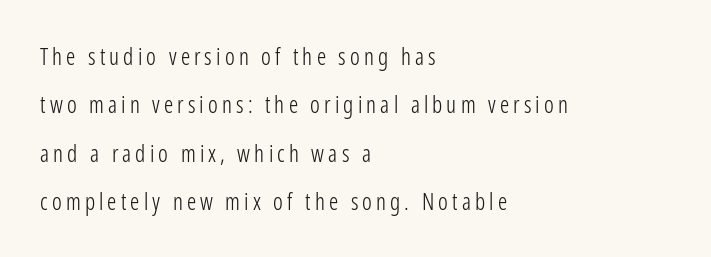
Q: Is the text bold? A: No.
Q: Is the text italic (slanted)? A: No, it is upright.
Q: Is the text underlined? A: No.
Q: How is the paragraph aligned? A: Left-aligned.
Q: Is the spacing between lines tight, normal or loose? A: Loose.
